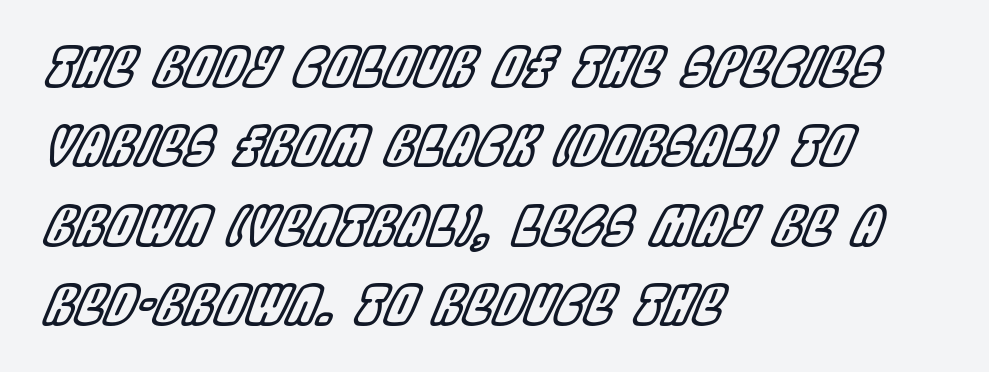
{"italic": "yes", "lean": "right", "slant_degrees": 22, "width": "condensed", "x_height": "large", "monospaced": "no", "underline": "no", "align": "left", "line_spacing": "normal", "line_spacing_ratio": 1.47, "letter_spacing": "normal", "letter_spacing_em": 0.0, "glyph_px": 54}
